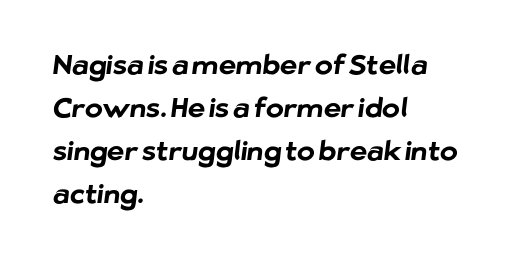
Q: Is the text bold? A: Yes.
Q: Is the text underlined? A: No.
Q: How is the paragraph aligned? A: Left-aligned.
Q: Is the spacing between letters normal or unusually wide? A: Normal.
Q: Is the spacing between lines tight, normal or loose? A: Normal.
